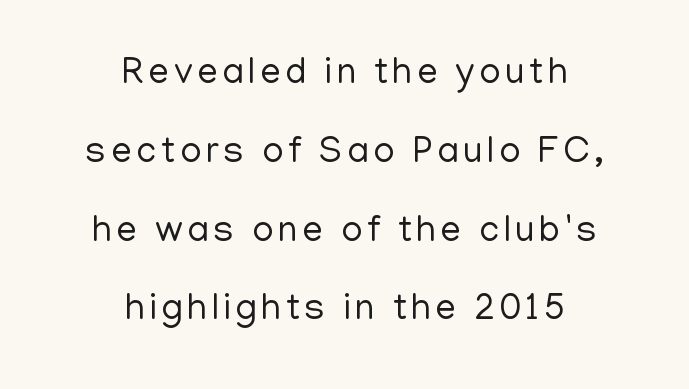
Loosely led — the rows are spread out. Varying glyph widths throughout — classic text-font behaviour. Each row of text sits above clean, open space. The glyphs in this specimen are sans serif. Horizontally, the lines are justified to the midpoint only.
